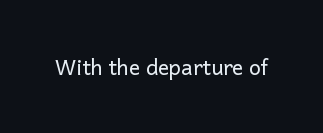
{"italic": "no", "bold": "no", "underline": "no", "letter_spacing": "normal", "letter_spacing_em": 0.0, "glyph_px": 21}
